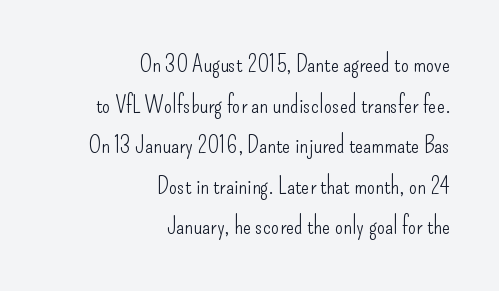
The image shows 24 px text type, upright; set right-aligned, normal line spacing (1.69x), normal letter spacing, not underlined.
